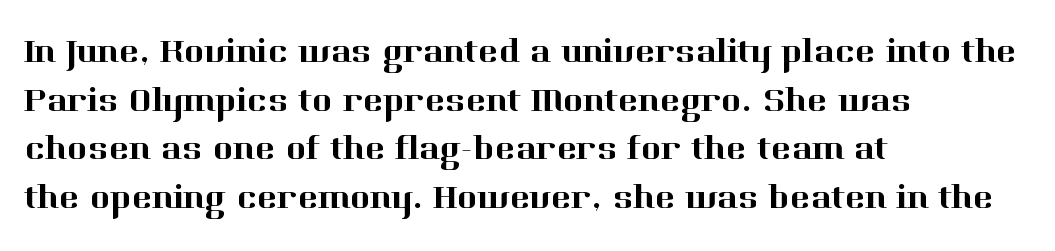
Q: Is the text italic (slanted)? A: No, it is upright.
Q: Is the typeface a serif or a sans-serif typeface? A: Serif.
Q: Is the text underlined? A: No.
Q: How is the paragraph aligned? A: Left-aligned.
Q: Is the spacing between letters normal or unusually wide? A: Normal.
Q: Is the spacing between lines tight, normal or loose? A: Normal.
Q: Width (condensed, normal, or wide)? A: Normal.
Q: Stroke contrast? A: High.
Q: x-height? A: Medium.
Q: Monospaced? A: No.
